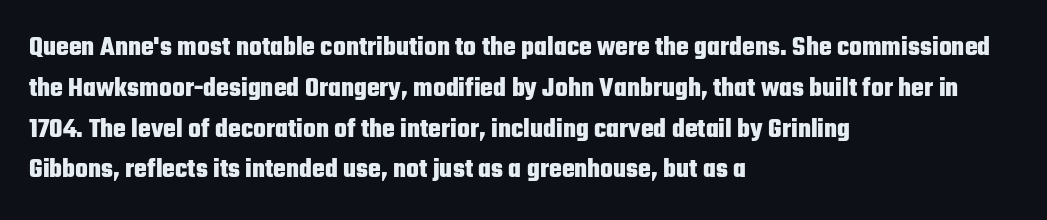
The image shows 27 px bold type, upright; set left-aligned, normal line spacing (1.51x), normal letter spacing, not underlined.
